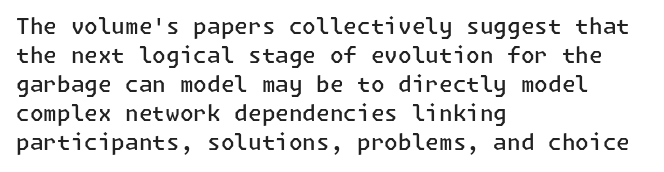
The image shows 22 px text type, upright; set left-aligned, normal line spacing (1.32x), normal letter spacing, not underlined.
